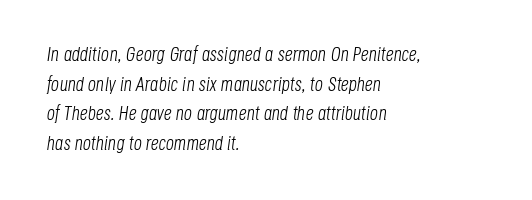
Q: Is the text bold? A: No.
Q: Is the text italic (slanted)? A: Yes, it leans right by about 8 degrees.
Q: Is the text underlined? A: No.
Q: How is the paragraph aligned? A: Left-aligned.
Q: Is the spacing between letters normal or unusually wide? A: Normal.
Q: Is the spacing between lines tight, normal or loose? A: Normal.
